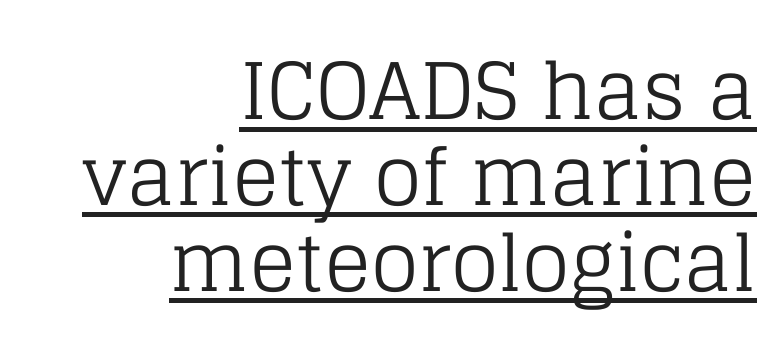
{"serif": "yes", "italic": "no", "bold": "no", "weight": "regular", "width": "normal", "stroke_contrast": "low", "x_height": "large", "monospaced": "no", "underline": "yes", "align": "right", "line_spacing": "tight", "line_spacing_ratio": 1.1, "letter_spacing": "normal", "letter_spacing_em": 0.0, "glyph_px": 78}
